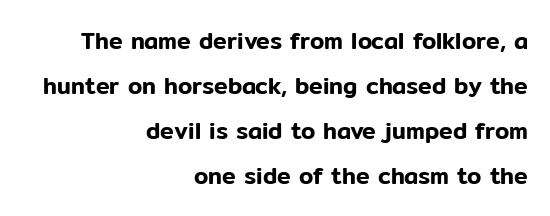
Does the copy run flush right? Yes — the right margin is perfectly even. Notice the wide empty band between every row — that's loose leading. Posture: vertical. Has an underline been added? It has not. How are the letters spaced? Ordinarily, with no added tracking.
